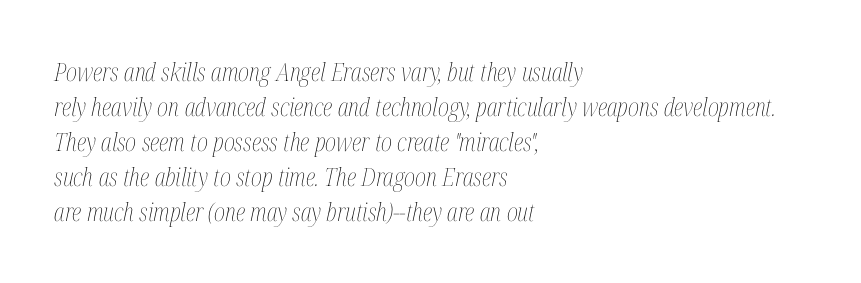
Q: Is the text bold? A: No.
Q: Is the text italic (slanted)? A: Yes, it leans right by about 12 degrees.
Q: Is the text underlined? A: No.
Q: How is the paragraph aligned? A: Left-aligned.
Q: Is the spacing between letters normal or unusually wide? A: Normal.
Q: Is the spacing between lines tight, normal or loose? A: Normal.
